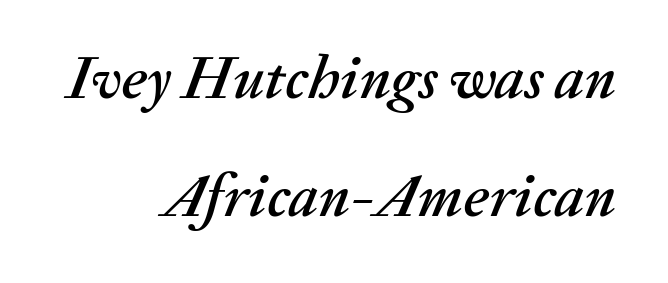
The image shows 61 px text type, italic (leaning right); set right-aligned, loose line spacing (1.94x), normal letter spacing, not underlined; medium stroke contrast and a medium x-height.
